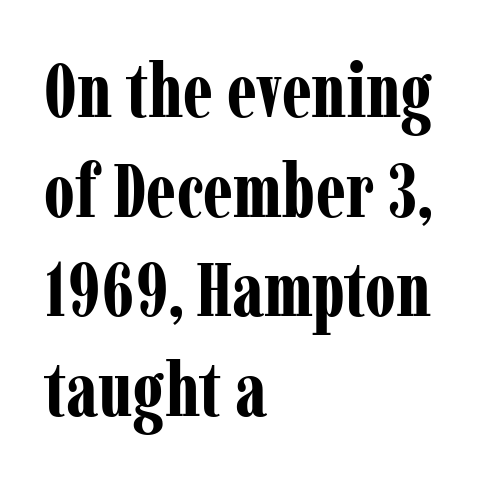
Q: Is the text bold? A: Yes.
Q: Is the text italic (slanted)? A: No, it is upright.
Q: Is the typeface a serif or a sans-serif typeface? A: Serif.
Q: Is the text underlined? A: No.
Q: How is the paragraph aligned? A: Left-aligned.
Q: Is the spacing between letters normal or unusually wide? A: Normal.
Q: Is the spacing between lines tight, normal or loose? A: Normal.
Q: Width (condensed, normal, or wide)? A: Condensed.
Q: Stroke contrast? A: Low.
Q: x-height? A: Medium.
Q: Monospaced? A: No.
